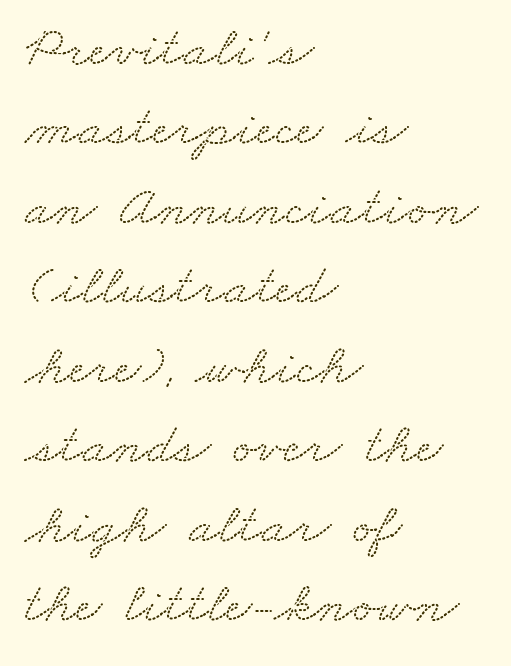
The image shows 58 px wide serif type; set left-aligned, normal line spacing (1.37x), normal letter spacing, not underlined; low stroke contrast and a small x-height.
